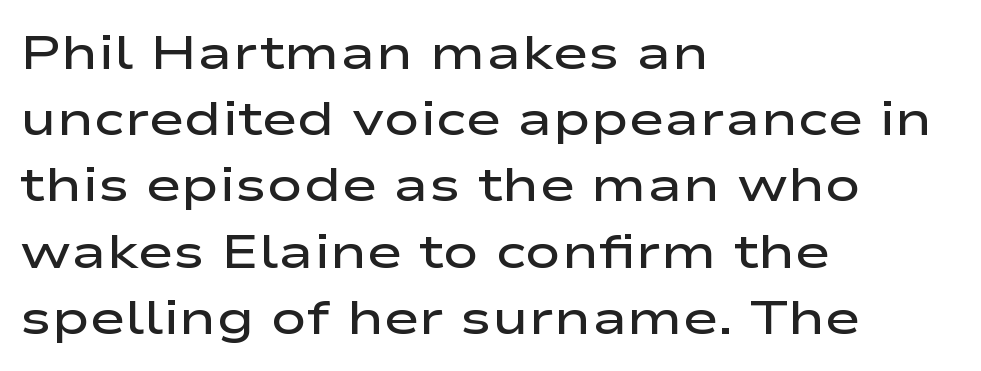
{"serif": "no", "italic": "no", "bold": "semi", "weight": "semibold", "width": "wide", "stroke_contrast": "low", "x_height": "medium", "monospaced": "no", "underline": "no", "align": "left", "line_spacing": "normal", "line_spacing_ratio": 1.38, "letter_spacing": "normal", "letter_spacing_em": 0.0, "glyph_px": 48}
